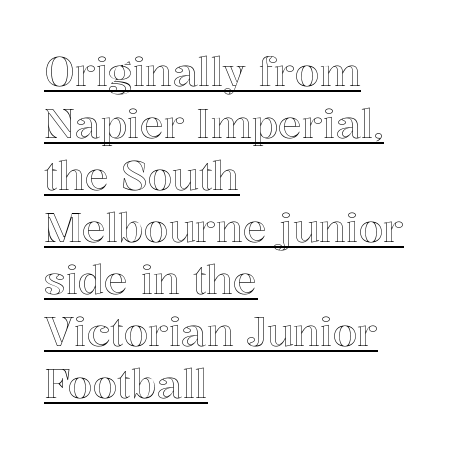
Q: Is the text italic (slanted)? A: No, it is upright.
Q: Is the text underlined? A: Yes.
Q: How is the paragraph aligned? A: Left-aligned.
Q: Is the spacing between letters normal or unusually wide? A: Normal.
Q: Is the spacing between lines tight, normal or loose? A: Normal.
Q: Width (condensed, normal, or wide)? A: Normal.
Q: x-height? A: Medium.
Q: Monospaced? A: No.
